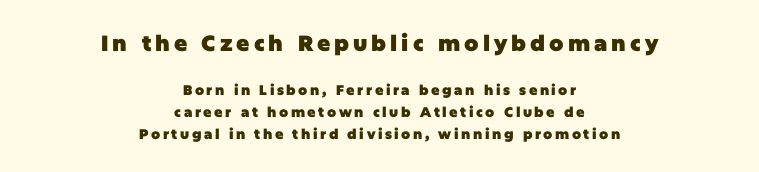
Interline gaps are of average width in this sample. Descenders are the only things crossing below the line. Visually, the top section dominates because its glyphs are scaled up. Leftover space on each line is divided equally before and after the words. If you drew a line through each stem, it would be perfectly vertical.
